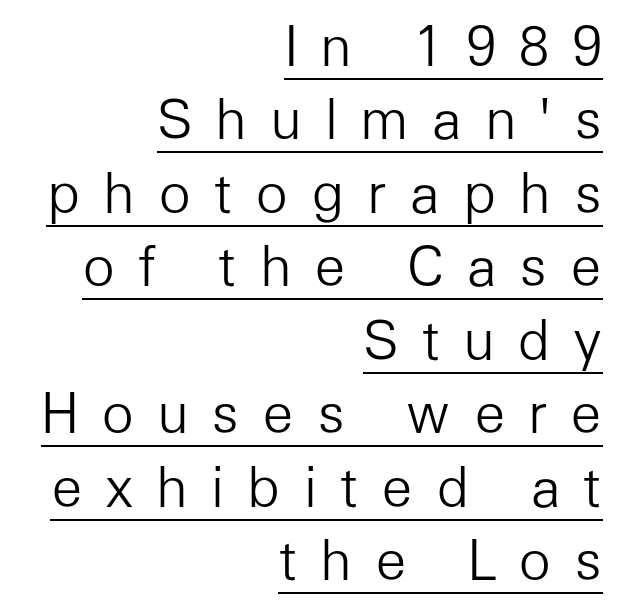
The image shows 54 px light sans-serif type, upright; set right-aligned, normal line spacing (1.36x), unusually wide letter spacing (+0.42 em), underlined; low stroke contrast and a medium x-height.
